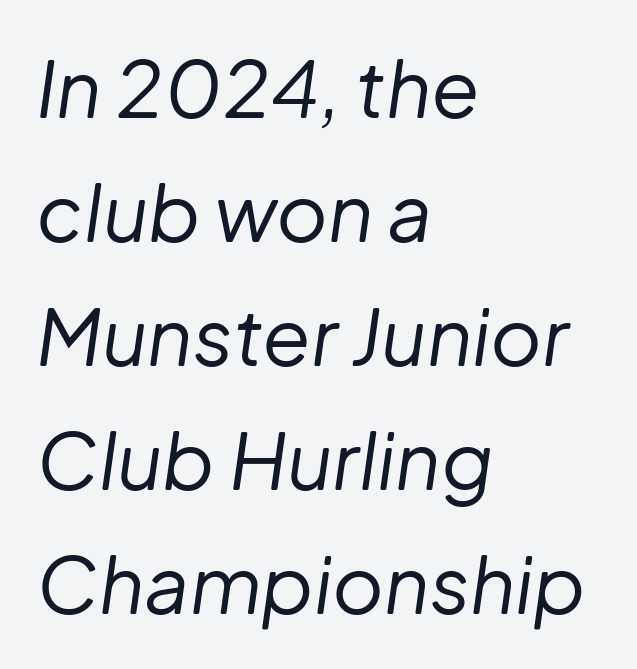
{"italic": "yes", "lean": "right", "slant_degrees": 8, "bold": "no", "weight": "regular", "width": "normal", "stroke_contrast": "low", "x_height": "medium", "monospaced": "no", "underline": "no", "align": "left", "line_spacing": "normal", "line_spacing_ratio": 1.57, "letter_spacing": "normal", "letter_spacing_em": 0.0, "glyph_px": 79}
